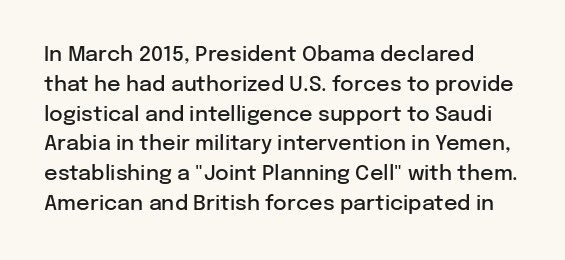
This sample keeps an unexceptional amount of space between lines. A roman cut, with each character standing at attention. Typographic density is moderately raised because the face is semibold. Unmarked baselines from the first word to the last.
